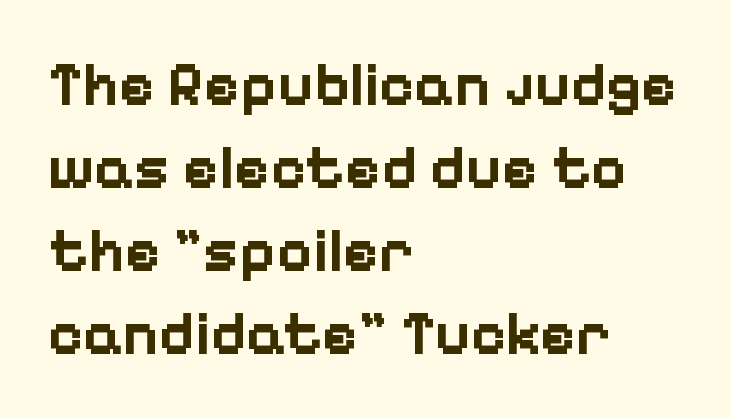
The image shows 61 px bold sans-serif type, upright; set left-aligned, normal line spacing (1.36x), normal letter spacing, not underlined; low stroke contrast and a medium x-height.
